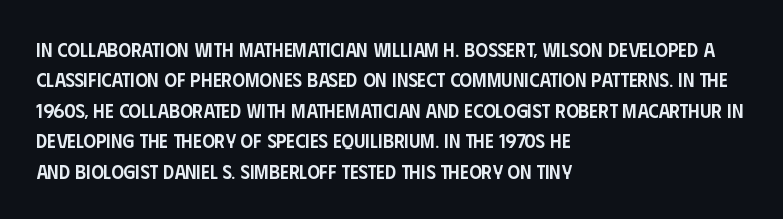
Q: Is the text bold? A: Semi-bold.
Q: Is the text italic (slanted)? A: No, it is upright.
Q: Is the text underlined? A: No.
Q: How is the paragraph aligned? A: Left-aligned.
Q: Is the spacing between letters normal or unusually wide? A: Normal.
Q: Is the spacing between lines tight, normal or loose? A: Normal.
